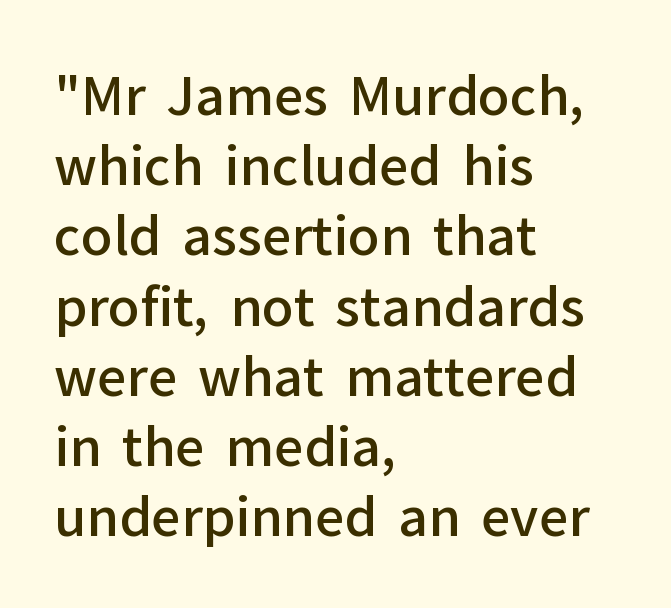
Do the characters align in a grid? No, the font is proportional. The horizontal fit of the characters is conventional and even. These lines are set flush left with a ragged right edge. The typeface chosen for these lines omits serifs. The strokes are fattened partway — semibold, not bold.
